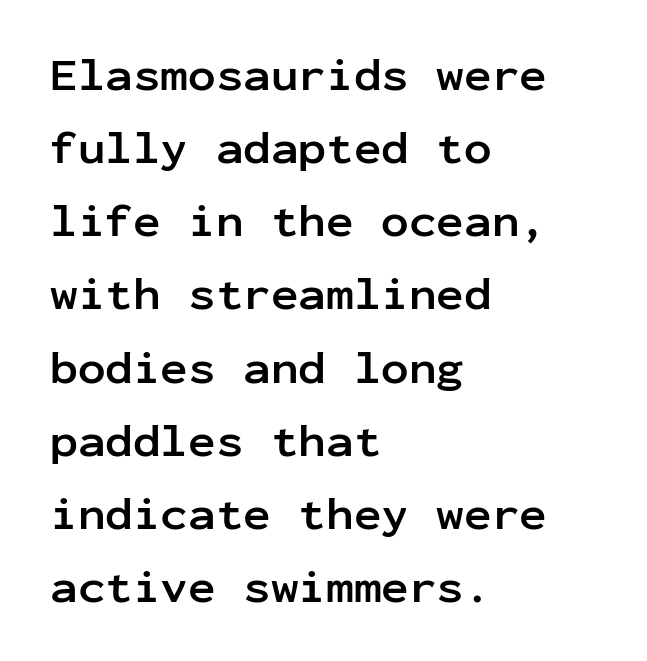
The image shows 46 px semibold sans-serif type, upright, monospaced; set left-aligned, normal line spacing (1.59x), normal letter spacing, not underlined; low stroke contrast and a medium x-height.
